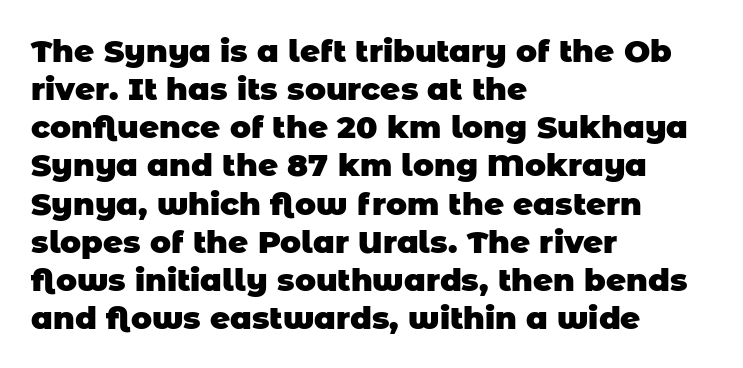
The image shows 31 px heavy sans-serif type; set left-aligned, line spacing 1.23x, normal letter spacing, not underlined; low stroke contrast and a large x-height.
